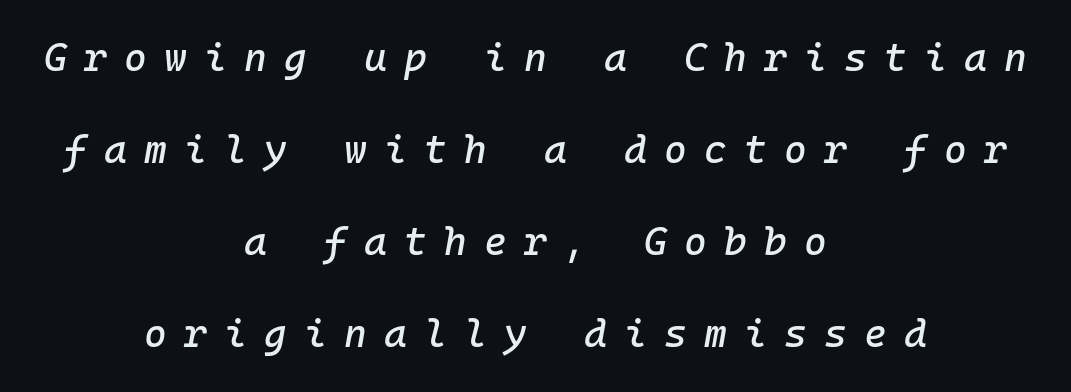
{"italic": "yes", "lean": "right", "slant_degrees": 10, "width": "normal", "stroke_contrast": "low", "x_height": "medium", "monospaced": "yes", "underline": "no", "align": "center", "line_spacing": "loose", "line_spacing_ratio": 2.36, "letter_spacing": "wide", "letter_spacing_em": 0.44, "glyph_px": 39}
